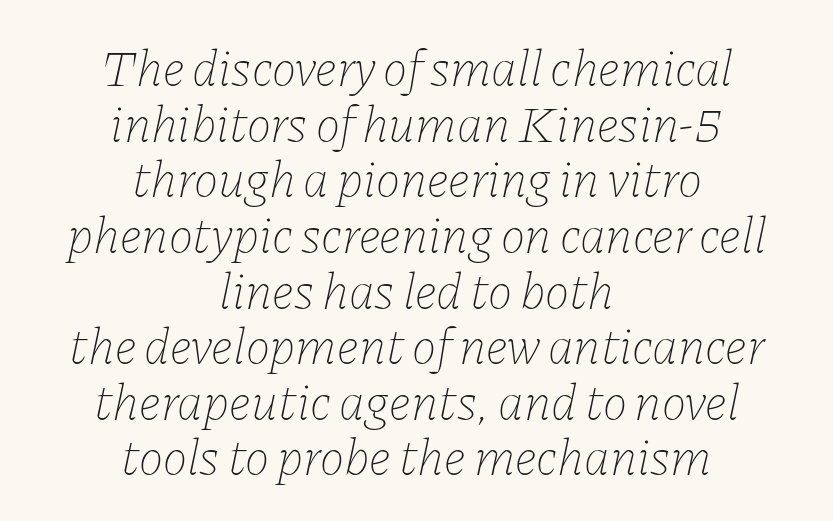
The image shows 52 px thin type, italic (leaning right); set centered, tight line spacing (1.07x), normal letter spacing, not underlined; low stroke contrast and a medium x-height.
